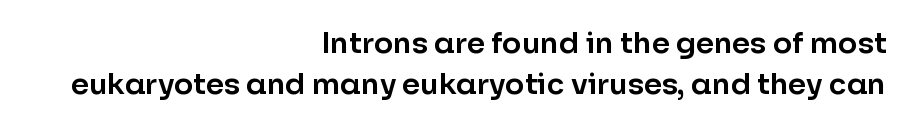
The image shows 29 px sans-serif type, upright; set right-aligned, normal line spacing (1.4x), normal letter spacing, not underlined; low stroke contrast and a medium x-height.
